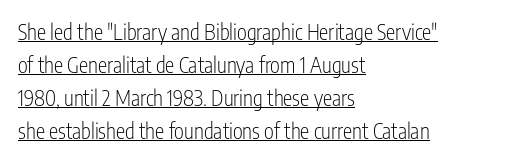
Vertical stems look standard width or narrower in stroke. The axis of the letterforms is exactly vertical. Is there an underline? Yes — a line sits under the letters. The space between consecutive lines is moderate. These lines keep a tight, regular rhythm from letter to letter.
